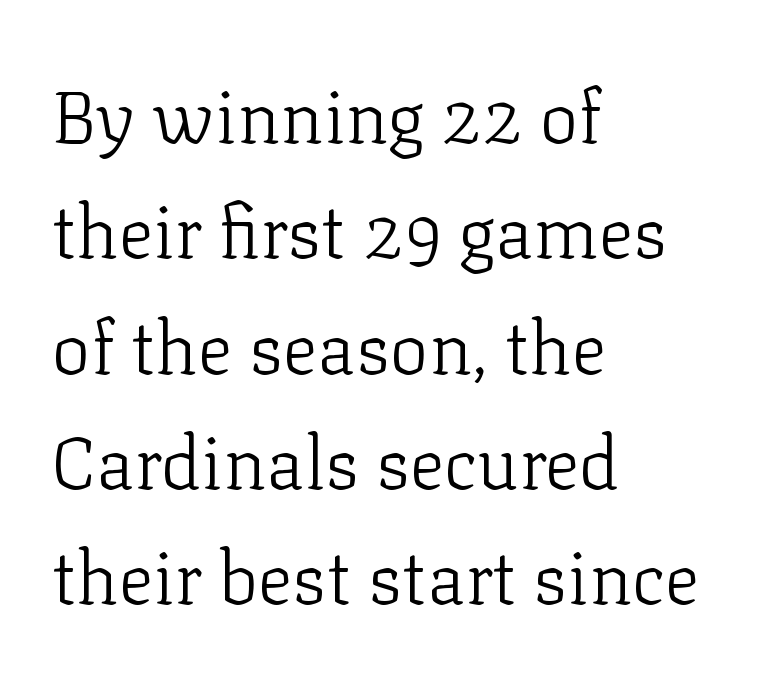
The image shows 73 px light serif type, upright; set left-aligned, normal line spacing (1.58x), normal letter spacing, not underlined; low stroke contrast and a medium x-height.
